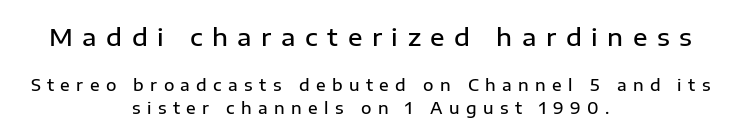
Q: Is the text bold? A: Semi-bold.
Q: Is the text italic (slanted)? A: No, it is upright.
Q: Is the text underlined? A: No.
Q: How is the paragraph aligned? A: Centered.
Q: Is the spacing between letters normal or unusually wide? A: Unusually wide.
Q: Is the spacing between lines tight, normal or loose? A: Normal.
Q: Which block of text is set in a larger size, the first (top) or the second (bottom)? A: The first (top) one.
